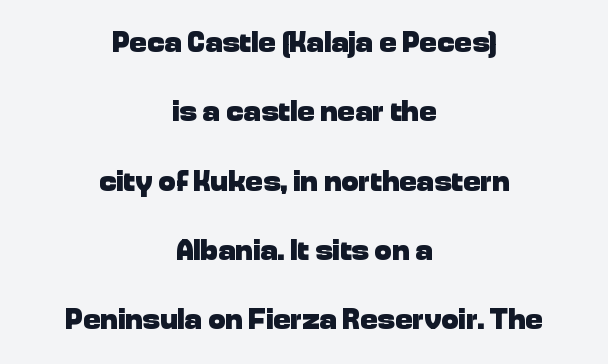
{"serif": "no", "italic": "no", "bold": "yes", "weight": "heavy", "width": "normal", "stroke_contrast": "low", "x_height": "medium", "monospaced": "no", "underline": "no", "align": "center", "line_spacing": "loose", "line_spacing_ratio": 2.39, "letter_spacing": "normal", "letter_spacing_em": 0.0, "glyph_px": 29}
